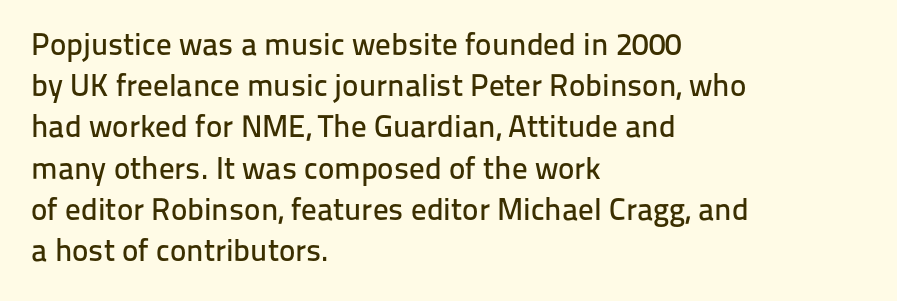
Is there any slant? The stems are plumb. What's the leading like? Ordinary, nothing unusual. Think of a printed novel: that variable character pitch is what you see here. There is no visible air inserted between adjacent glyphs. Font category for this specimen: sans-serif.
